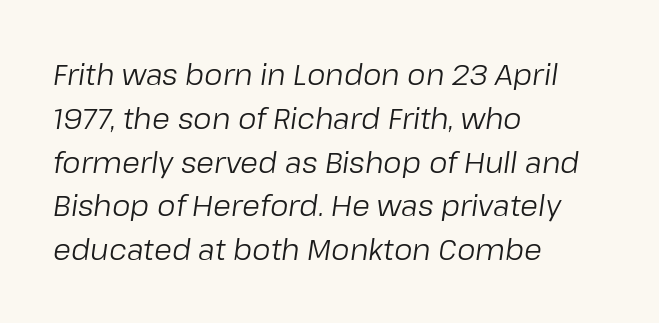
The image shows 29 px regular-weight type, italic (leaning right); set left-aligned, normal line spacing (1.51x), normal letter spacing, not underlined; low stroke contrast and a medium x-height.
